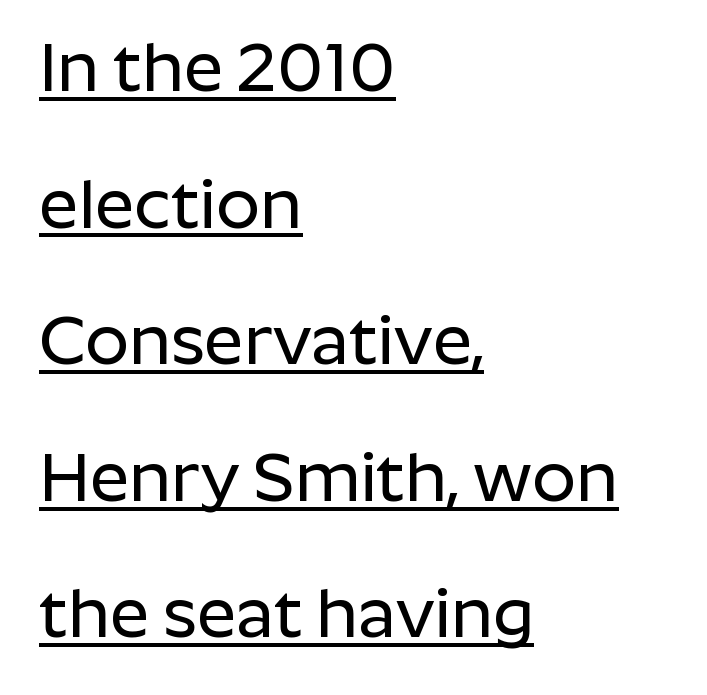
The image shows 69 px sans-serif type, upright; set left-aligned, loose line spacing (1.98x), normal letter spacing, underlined; low stroke contrast and a medium x-height.
